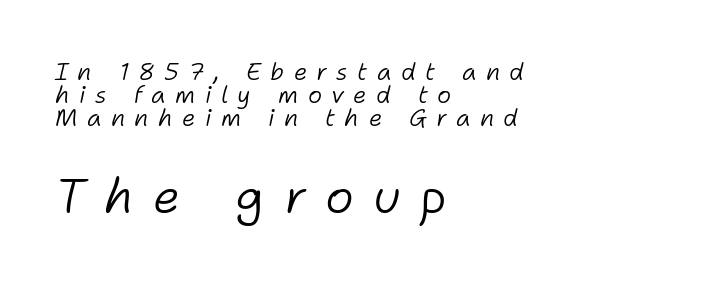
The rendering uses natural spacing where letterforms have individual widths. Whoever set this made the second block the dominant, larger element. The letterforms sit at book weight or below. Looking at the ascenders, they clearly lean. Words float on clear page, feet unadorned.
